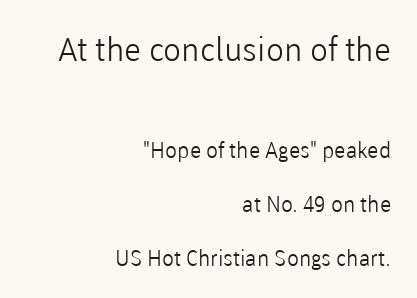
Notice the wide empty band between every row — that's loose leading. No italicization has been applied; the sample stays upright. Think of a printed novel: that variable character pitch is what you see here. The composition opens big and finishes small.
